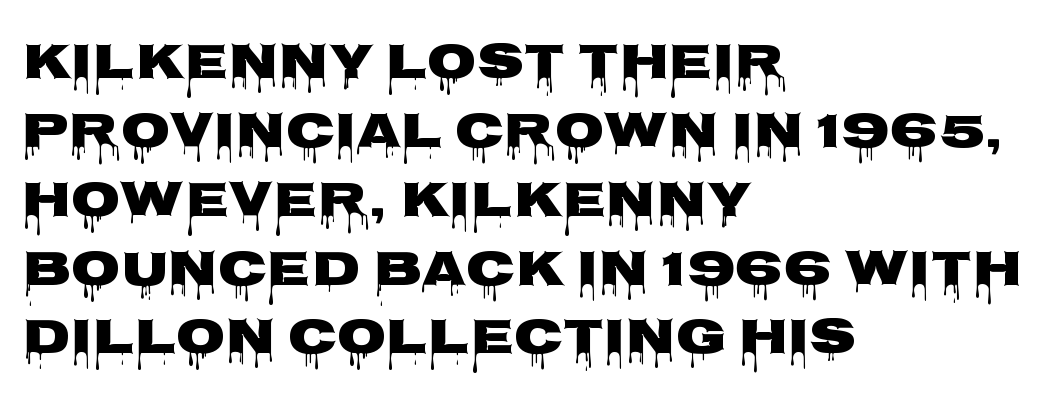
Is this a sans? Yes — the strokes have no serifs. Looks like regular typesetting: each glyph gets only the width it needs. Clear beneath every line of the passage. The rendering uses a moderate line-height, typical for paragraphs. The gaps between neighbouring characters are ordinary and unremarkable. Notice how the stems are strictly vertical — no italics here.
